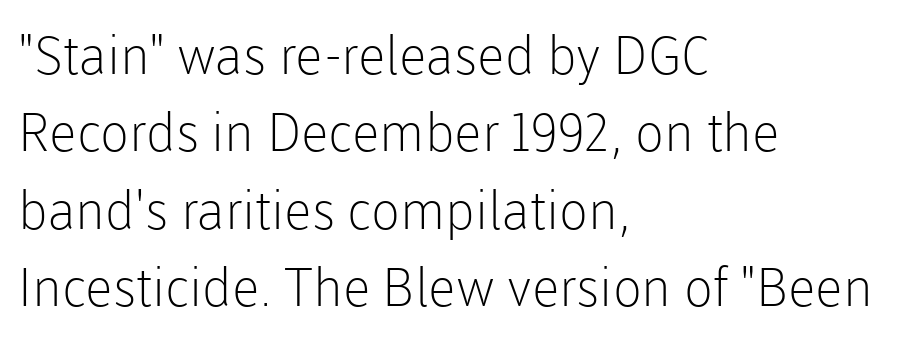
Q: Is the text bold? A: No.
Q: Is the text italic (slanted)? A: No, it is upright.
Q: Is the typeface a serif or a sans-serif typeface? A: Sans-serif.
Q: Is the text underlined? A: No.
Q: How is the paragraph aligned? A: Left-aligned.
Q: Is the spacing between letters normal or unusually wide? A: Normal.
Q: Is the spacing between lines tight, normal or loose? A: Normal.
Q: Width (condensed, normal, or wide)? A: Normal.
Q: Stroke contrast? A: Low.
Q: x-height? A: Medium.
Q: Monospaced? A: No.
